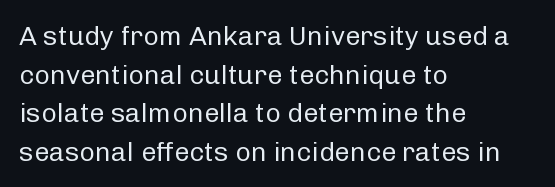
The image shows 27 px text type, upright; set left-aligned, normal line spacing (1.43x), normal letter spacing, not underlined.
